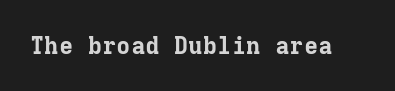
Q: Is the text bold? A: Yes.
Q: Is the text italic (slanted)? A: No, it is upright.
Q: Is the text underlined? A: No.
Q: Is the spacing between letters normal or unusually wide? A: Normal.
